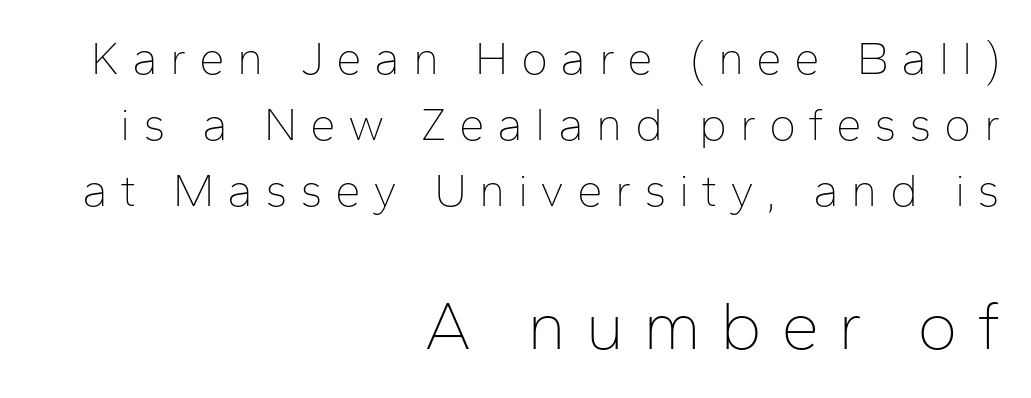
The image shows 69 px thin sans-serif type, upright; set right-aligned, normal line spacing (1.44x), unusually wide letter spacing (+0.27 em), not underlined; the second (bottom) block is 1.5x larger; low stroke contrast and a medium x-height.
